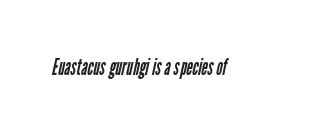
Rule under the text: the space is simply empty. What stands out about the letter spacing? Nothing — it is the standard amount. Think standard paragraph weight, or any step lighter than that.
